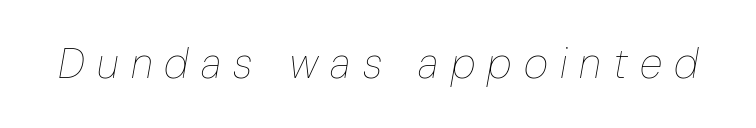
The image shows 42 px thin, condensed type, italic (leaning right); set unusually wide letter spacing (+0.29 em), not underlined; low stroke contrast and a medium x-height.
